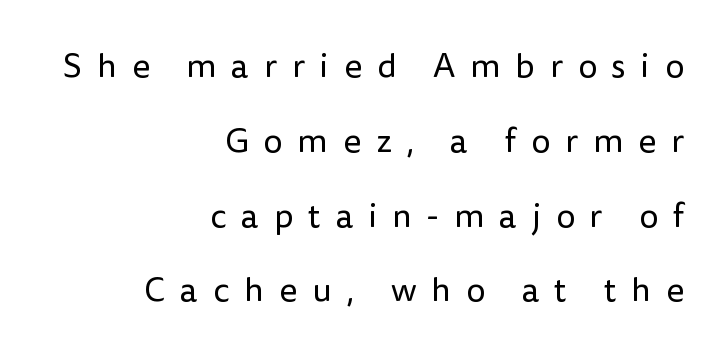
Is the letter spacing exaggerated? Yes — the characters are pushed far apart. Descenders are the only things crossing below the line. These glyphs show unthickened strokes, regular width or finer. The face used here is a sans, in the tradition of grotesques and geometrics. The setting favours the right margin, as signatures and pull-quotes sometimes do. Every stem runs plumb, perpendicular to the baseline.
